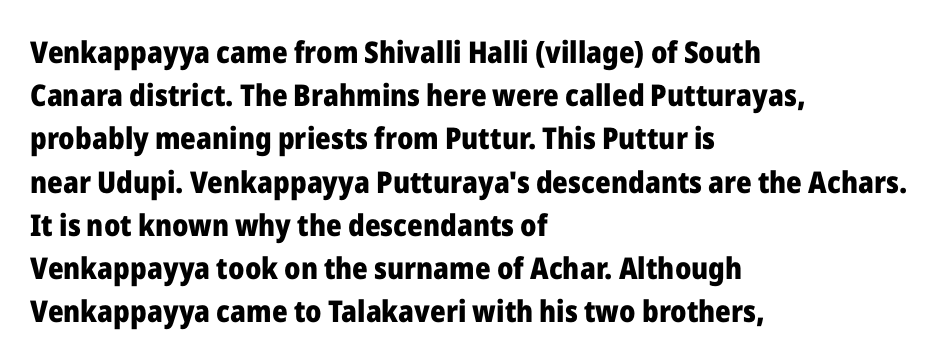
Summary of vertical rhythm: regular, with standard interline spacing. Check the space under the baseline: it is left empty. Type style note: lacks serifs. Tracking value appears to be zero — textbook default spacing. Emphasis by weight is at full strength: bold.
